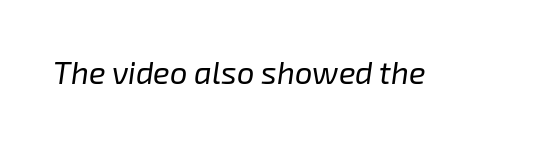
Would a proofreader flag this as italicized? Yes. Weight: in the light-to-regular range. Proportional: the letters do not fall into vertical columns. Beneath every word, the page is bare. Default kerning and tracking; the words read as compact shapes.
